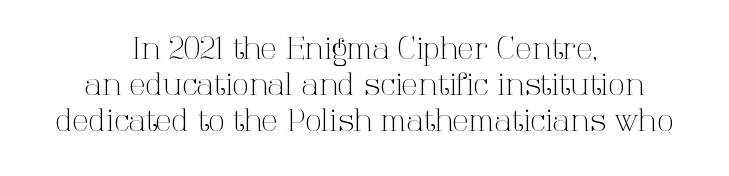
{"serif": "yes", "italic": "no", "bold": "no", "weight": "light", "width": "normal", "stroke_contrast": "high", "x_height": "medium", "monospaced": "no", "underline": "no", "align": "center", "line_spacing_ratio": 1.2, "letter_spacing": "normal", "letter_spacing_em": 0.0, "glyph_px": 30}
